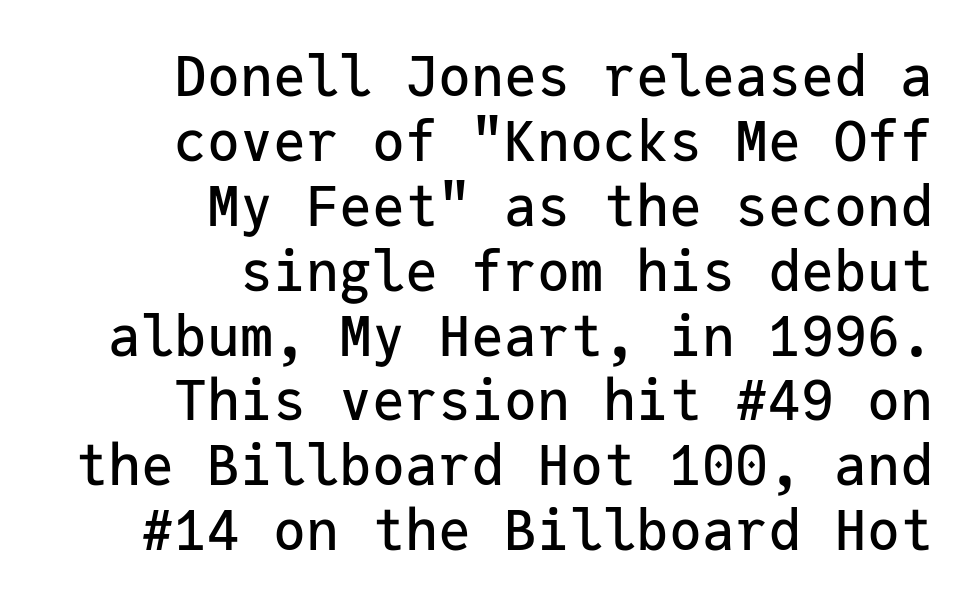
Q: Is the text italic (slanted)? A: No, it is upright.
Q: Is the typeface a serif or a sans-serif typeface? A: Sans-serif.
Q: Is the text underlined? A: No.
Q: How is the paragraph aligned? A: Right-aligned.
Q: Is the spacing between letters normal or unusually wide? A: Normal.
Q: Width (condensed, normal, or wide)? A: Normal.
Q: Stroke contrast? A: Low.
Q: x-height? A: Medium.
Q: Monospaced? A: Yes.
